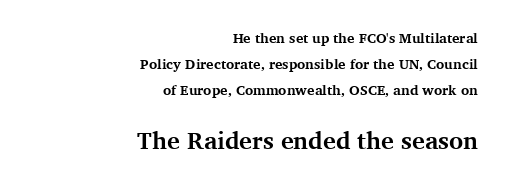
The specimen omits any rule beneath the text block's lines. The strokes are fattened all the way to bold. Which of the two is more prominent by size? The second, at the bottom. It's the straight-up-and-down kind of type. The ragged edge is on the left, which tells us the setting is flush right. A typesetter would call this zero additional tracking.
